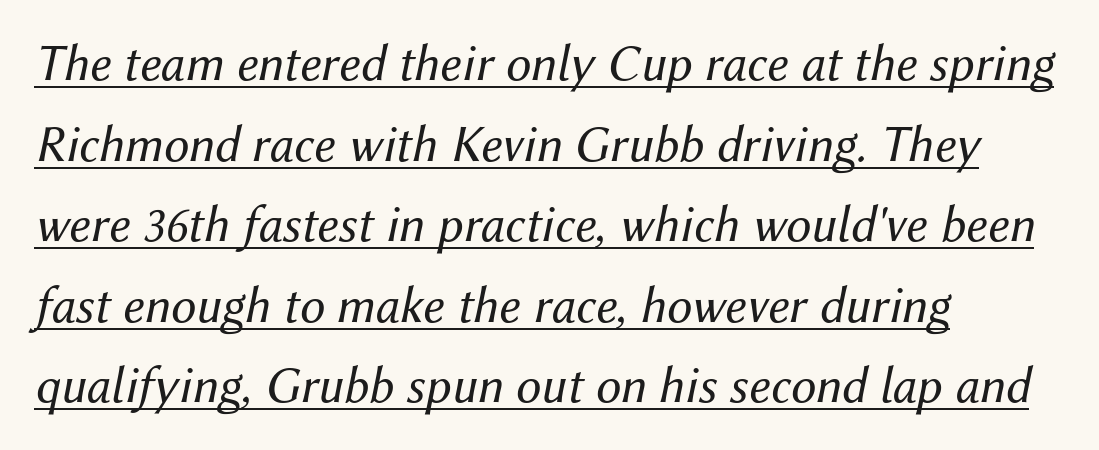
The image shows 51 px regular-weight type, italic (leaning right); set left-aligned, normal line spacing (1.58x), normal letter spacing, underlined; medium stroke contrast and a medium x-height.
